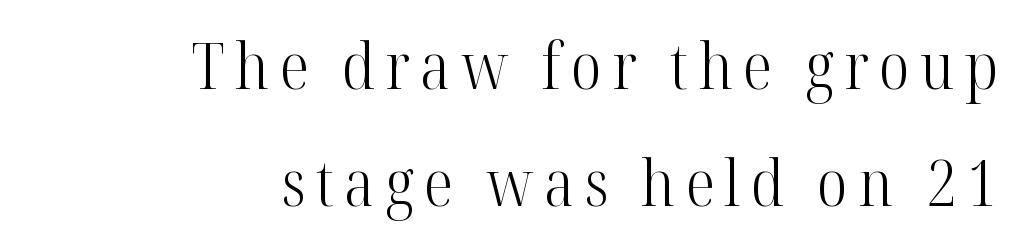
Italic? Not at all — the glyphs are vertical. The foot of each line stays bare and open. Every row of glyphs terminates at an identical x-position on the right. Regarding serifs, this sample has them. Weight: in the light-to-regular range. A typesetter would call this proportional, since set widths differ per character.
